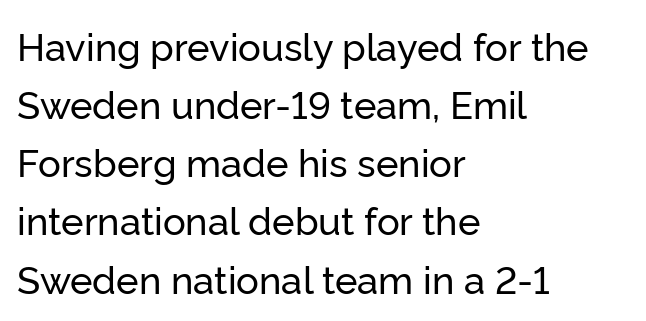
{"serif": "no", "italic": "no", "width": "normal", "stroke_contrast": "low", "x_height": "medium", "monospaced": "no", "underline": "no", "align": "left", "line_spacing": "normal", "line_spacing_ratio": 1.53, "letter_spacing": "normal", "letter_spacing_em": 0.0, "glyph_px": 38}
